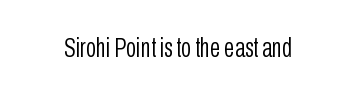
{"italic": "no", "bold": "no", "underline": "no", "letter_spacing": "normal", "letter_spacing_em": 0.0, "glyph_px": 27}
